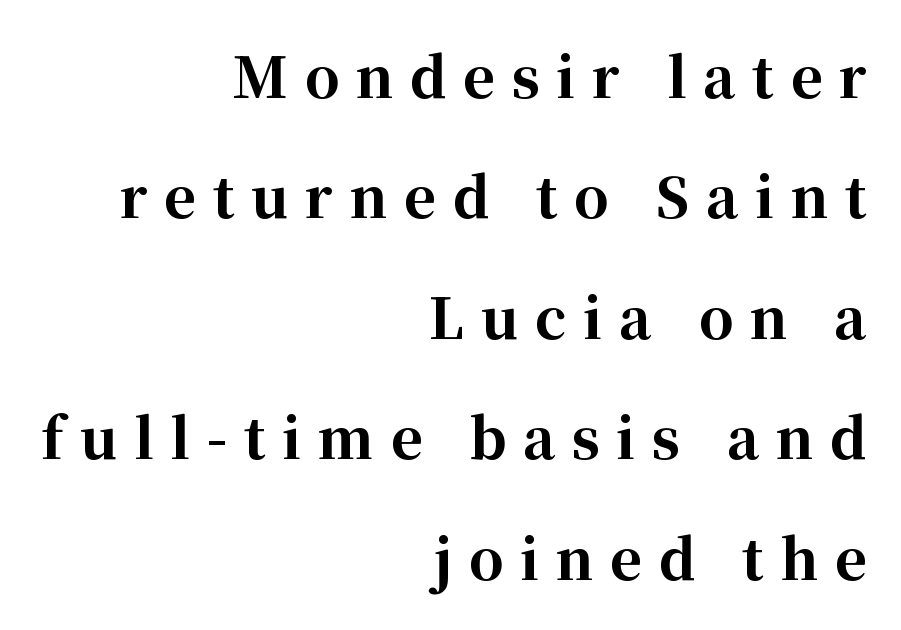
Q: Is the text bold? A: Yes.
Q: Is the text italic (slanted)? A: No, it is upright.
Q: Is the typeface a serif or a sans-serif typeface? A: Serif.
Q: Is the text underlined? A: No.
Q: How is the paragraph aligned? A: Right-aligned.
Q: Is the spacing between letters normal or unusually wide? A: Unusually wide.
Q: Is the spacing between lines tight, normal or loose? A: Loose.
Q: Width (condensed, normal, or wide)? A: Normal.
Q: Stroke contrast? A: High.
Q: x-height? A: Medium.
Q: Monospaced? A: No.
